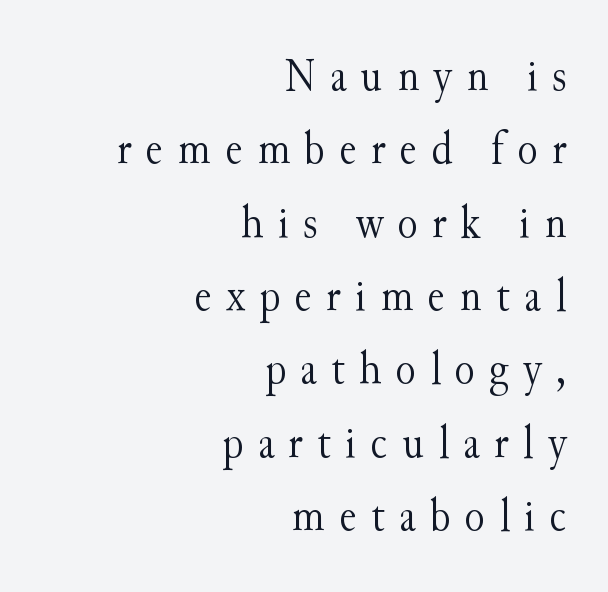
Q: Is the text bold? A: No.
Q: Is the text italic (slanted)? A: No, it is upright.
Q: Is the typeface a serif or a sans-serif typeface? A: Serif.
Q: Is the text underlined? A: No.
Q: How is the paragraph aligned? A: Right-aligned.
Q: Is the spacing between letters normal or unusually wide? A: Unusually wide.
Q: Is the spacing between lines tight, normal or loose? A: Normal.
Q: Width (condensed, normal, or wide)? A: Normal.
Q: Stroke contrast? A: Medium.
Q: x-height? A: Small.
Q: Monospaced? A: No.
